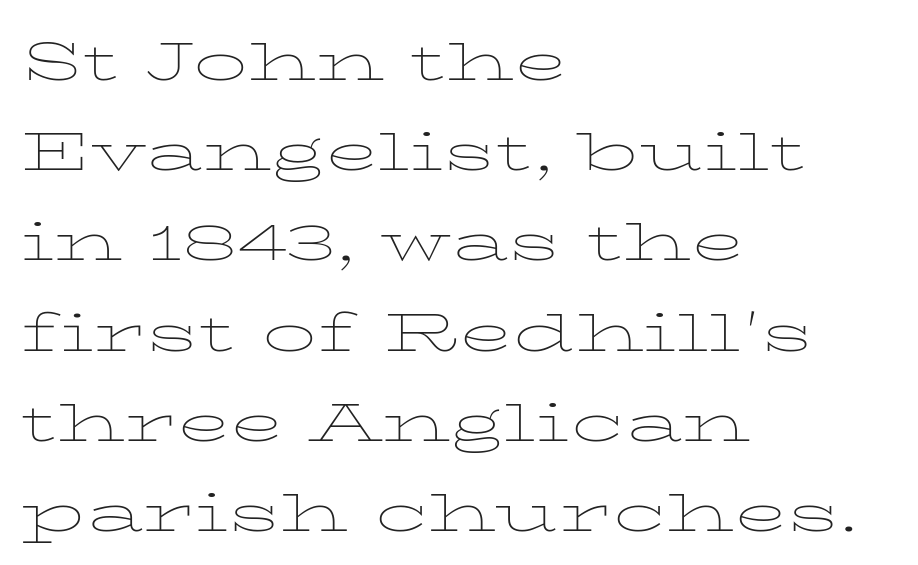
The typography opts for an upright posture over an oblique one. Stems and bowls with no extra thickness — not bold. Check the space under the baseline: it is left empty. Short and long lines alike share a common starting point at left.
